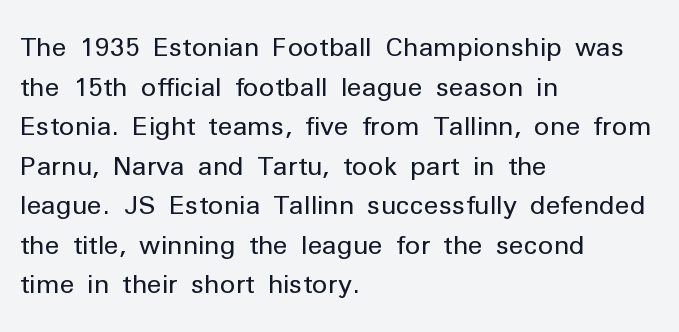
The image shows 26 px text type, upright; set left-aligned, normal line spacing (1.52x), normal letter spacing, not underlined.
